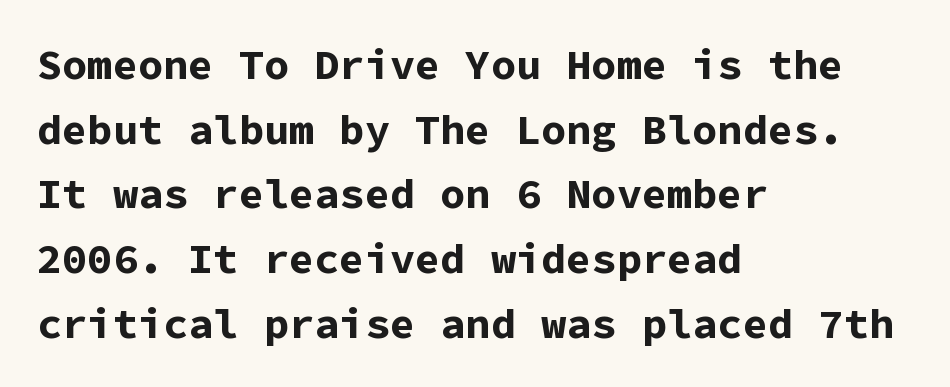
Does the type have serifs? No, each stem ends abruptly. Underlining? Definitely not there. Characters follow at the spacing the type designer built in. Horizontal bands of white between lines are of average thickness.
